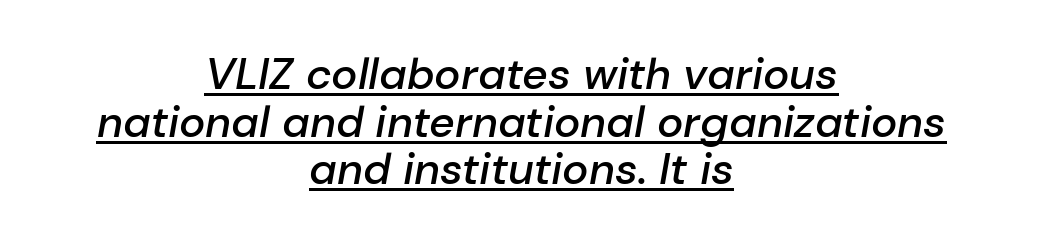
There is no visible air inserted between adjacent glyphs. Here the designer chose a conventional face with non-uniform glyph widths. The face used here appears with an underline applied. An italicized treatment has been applied to the whole sample.
